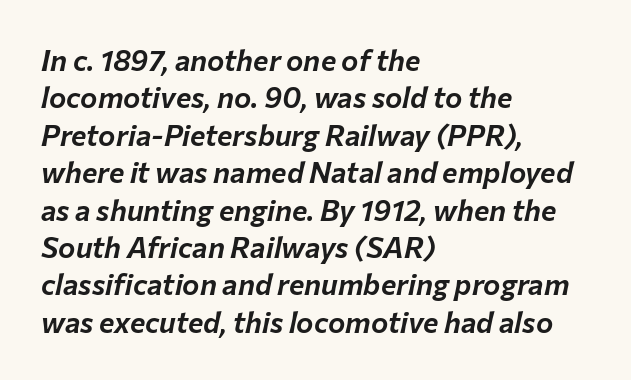
Posture: slanted. A typesetter would call this proportional, since set widths differ per character. Each row of text sits above clean, open space. A classic flush-left, rag-right setting is used for this passage.
